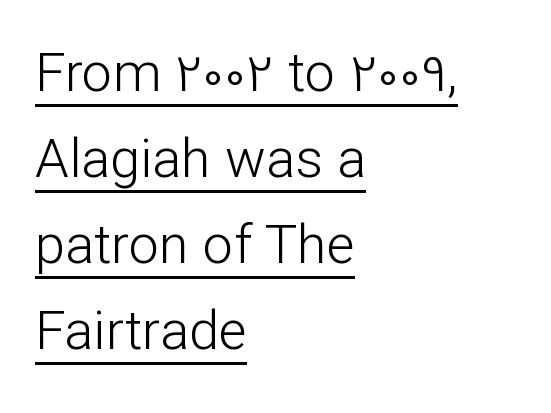
{"serif": "no", "italic": "no", "bold": "no", "weight": "light", "width": "normal", "stroke_contrast": "low", "x_height": "medium", "monospaced": "no", "underline": "yes", "align": "left", "line_spacing": "normal", "line_spacing_ratio": 1.59, "letter_spacing": "normal", "letter_spacing_em": 0.0, "glyph_px": 54}
